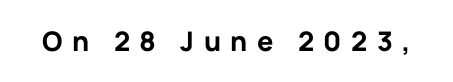
Q: Is the text bold? A: Yes.
Q: Is the text italic (slanted)? A: No, it is upright.
Q: Is the text underlined? A: No.
Q: Is the spacing between letters normal or unusually wide? A: Unusually wide.
